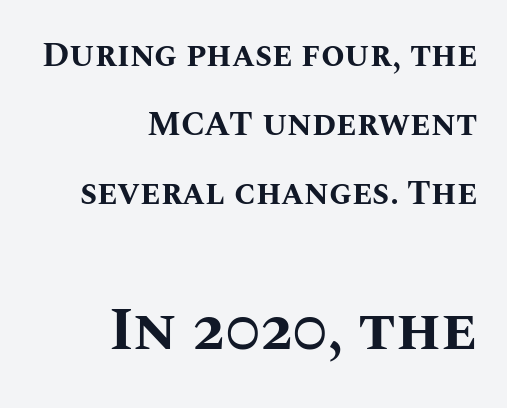
{"italic": "no", "bold": "yes", "weight": "bold", "width": "normal", "stroke_contrast": "medium", "x_height": "large", "monospaced": "no", "underline": "no", "align": "right", "line_spacing": "loose", "line_spacing_ratio": 2.03, "letter_spacing": "normal", "letter_spacing_em": 0.0, "larger_block": "second", "size_ratio": 1.76, "glyph_px": 60}
